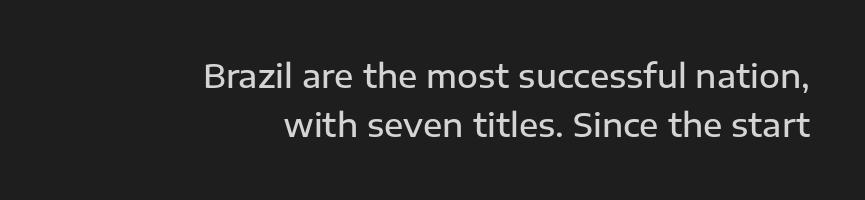
The image shows 32 px semibold sans-serif type, upright; set right-aligned, normal line spacing (1.53x), normal letter spacing, not underlined; low stroke contrast and a medium x-height.
